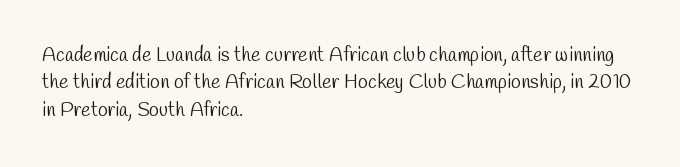
Q: Is the text bold? A: No.
Q: Is the text underlined? A: No.
Q: How is the paragraph aligned? A: Left-aligned.
Q: Is the spacing between letters normal or unusually wide? A: Normal.
Q: Is the spacing between lines tight, normal or loose? A: Normal.
